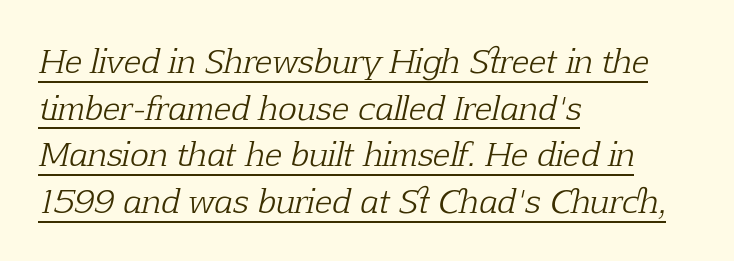
The image shows 32 px light serif type, italic (leaning right); set left-aligned, normal line spacing (1.46x), normal letter spacing, underlined; low stroke contrast and a medium x-height.
